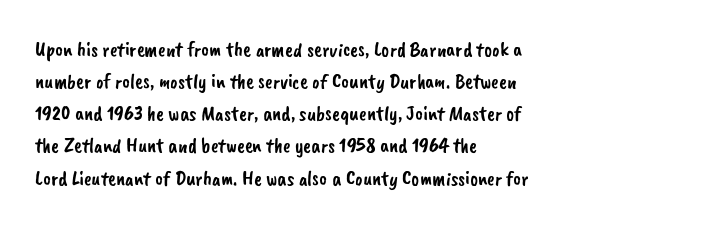
Q: Is the text underlined? A: No.
Q: How is the paragraph aligned? A: Left-aligned.
Q: Is the spacing between letters normal or unusually wide? A: Normal.
Q: Is the spacing between lines tight, normal or loose? A: Normal.
